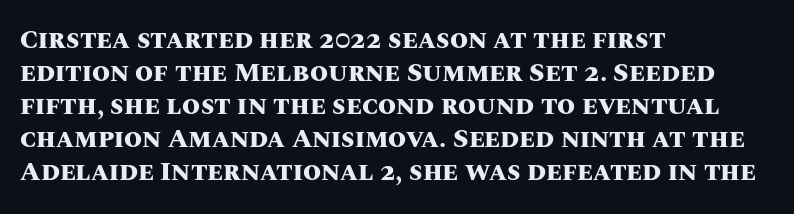
Q: Is the text bold? A: Yes.
Q: Is the text italic (slanted)? A: No, it is upright.
Q: Is the text underlined? A: No.
Q: How is the paragraph aligned? A: Left-aligned.
Q: Is the spacing between letters normal or unusually wide? A: Normal.
Q: Is the spacing between lines tight, normal or loose? A: Normal.
